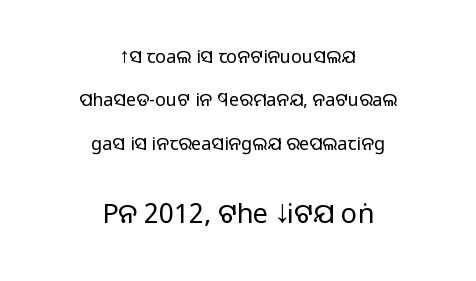
The image shows 27 px text type, upright; set centered, loose line spacing (2.41x), normal letter spacing, not underlined; the second (bottom) block is 1.5x larger.
